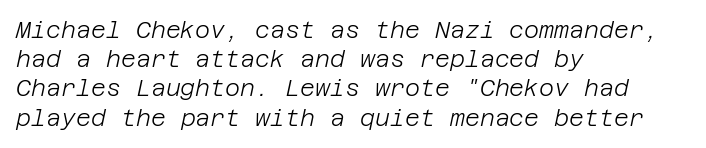
The image shows 23 px text type, italic (leaning right); set left-aligned, normal line spacing (1.27x), normal letter spacing, not underlined.
